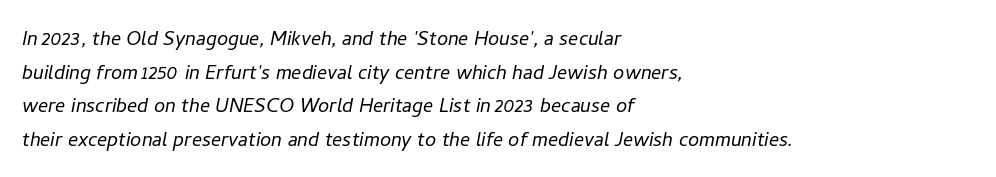
Q: Is the text bold? A: No.
Q: Is the text italic (slanted)? A: Yes, it leans right by about 11 degrees.
Q: Is the text underlined? A: No.
Q: How is the paragraph aligned? A: Left-aligned.
Q: Is the spacing between letters normal or unusually wide? A: Normal.
Q: Is the spacing between lines tight, normal or loose? A: Normal.
